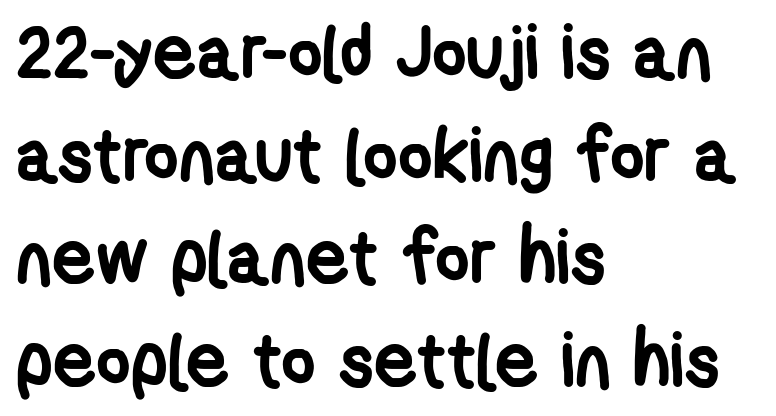
The image shows 75 px semibold, condensed sans-serif type; set left-aligned, normal line spacing (1.37x), normal letter spacing, not underlined; low stroke contrast and a medium x-height.
